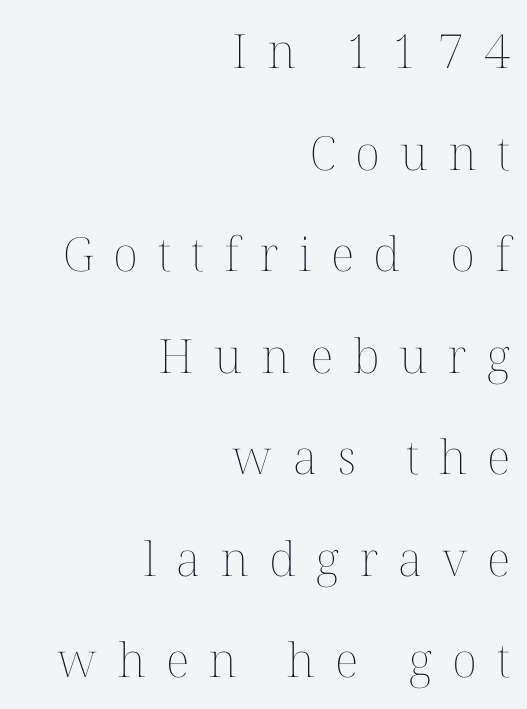
Regarding leading, the lines here are spaced well apart. This reads as an unemphasized weight, regular at the heaviest. Underline: absent. There is plenty of visible air inserted between adjacent glyphs. Reading down the block, your eye finds every line finishing at a fixed right position. Think of a printed novel: that variable character pitch is what you see here.
